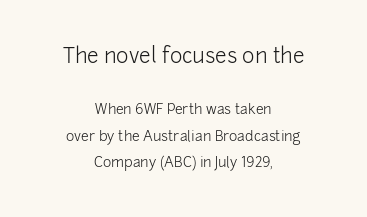
{"italic": "no", "bold": "no", "underline": "no", "align": "center", "line_spacing": "loose", "line_spacing_ratio": 1.91, "letter_spacing": "normal", "letter_spacing_em": 0.0, "larger_block": "first", "size_ratio": 1.5, "glyph_px": 21}
